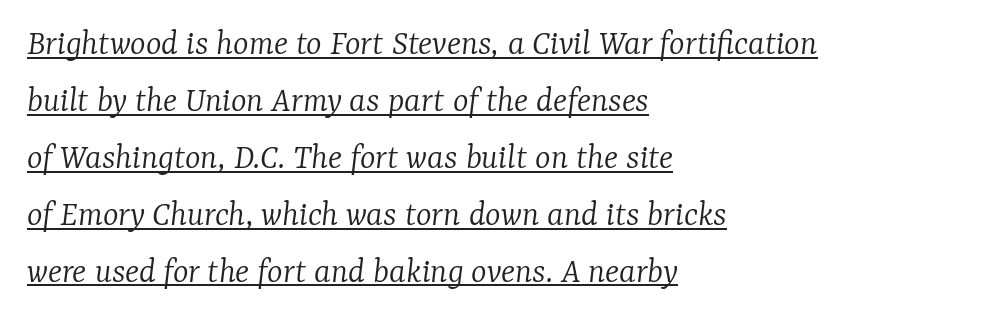
{"serif": "yes", "italic": "yes", "lean": "right", "slant_degrees": 7, "bold": "no", "weight": "light", "width": "normal", "stroke_contrast": "low", "x_height": "medium", "monospaced": "no", "underline": "yes", "align": "left", "line_spacing": "normal", "line_spacing_ratio": 1.54, "letter_spacing": "normal", "letter_spacing_em": 0.0, "glyph_px": 37}
